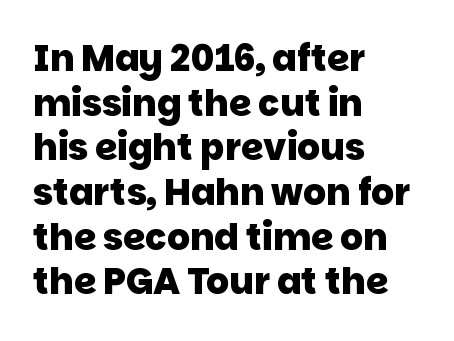
Q: Is the text bold? A: Yes.
Q: Is the typeface a serif or a sans-serif typeface? A: Sans-serif.
Q: Is the text underlined? A: No.
Q: How is the paragraph aligned? A: Left-aligned.
Q: Is the spacing between letters normal or unusually wide? A: Normal.
Q: Width (condensed, normal, or wide)? A: Normal.
Q: Stroke contrast? A: Low.
Q: x-height? A: Large.
Q: Monospaced? A: No.
